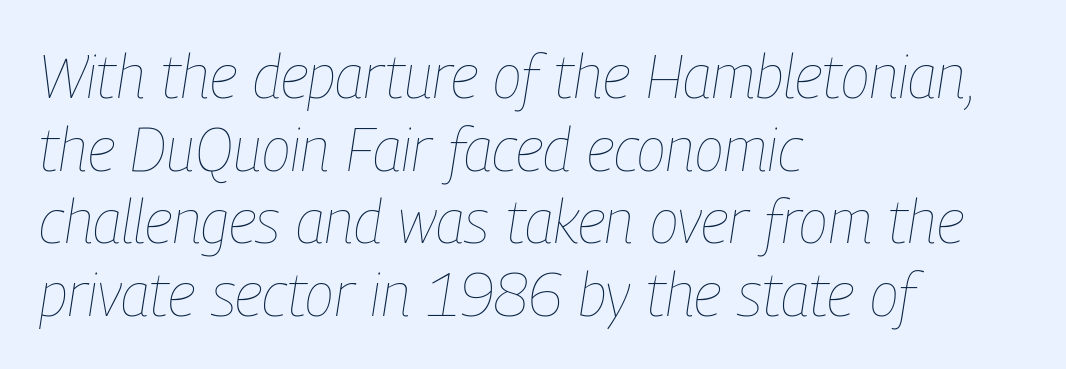
The image shows 60 px thin, condensed type, italic (leaning right); set left-aligned, line spacing 1.21x, normal letter spacing, not underlined; low stroke contrast and a medium x-height.
